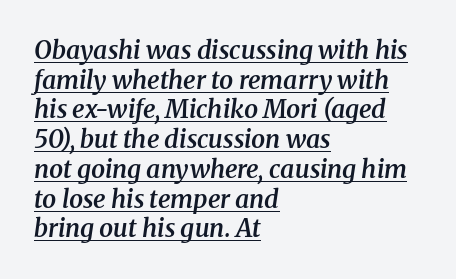
The image shows 25 px text type, italic (leaning right); set left-aligned, line spacing 1.19x, normal letter spacing, underlined.
